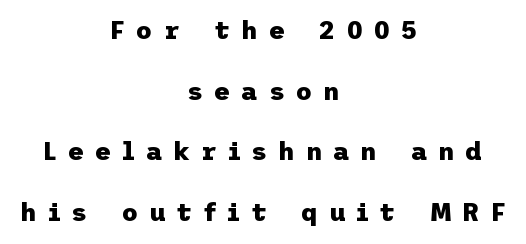
The text block is weighted toward neither margin, spreading evenly from the middle. Weight: bold. Clear beneath every line of the passage. The tracking reads as deliberately expanded to a designer's eye. The line-height multiplier appears high, well above default.
